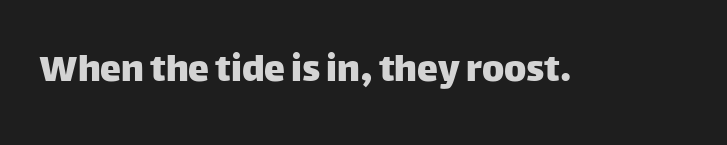
You can tell it's not italic because the verticals are truly vertical. A typesetter would call this zero additional tracking. Each letter keeps its own natural width here, so spacing adapts to shape. Just letters on the line, the space beneath them empty. The characters display no serif detailing; their extremities are plain.
